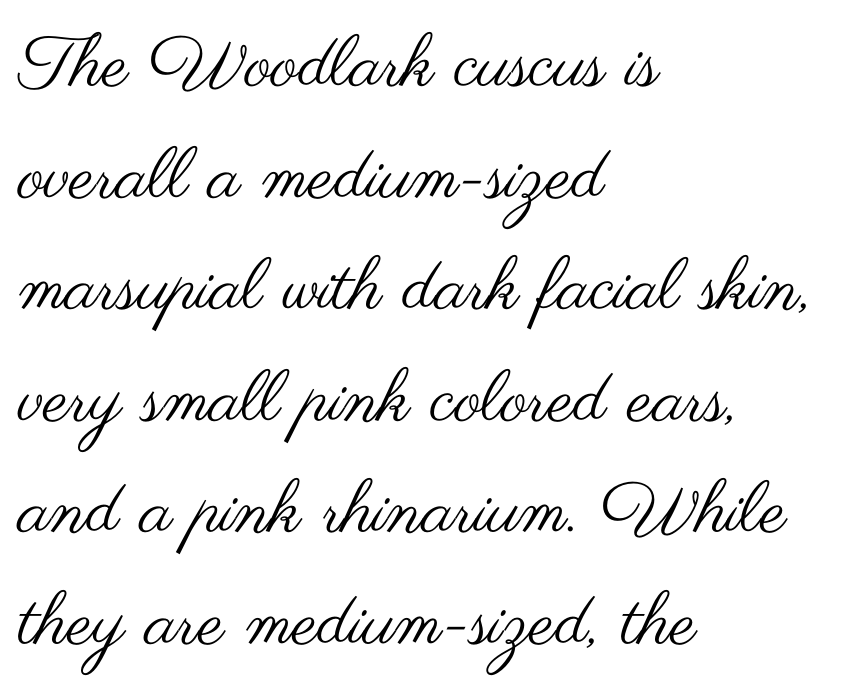
Q: Is the text bold? A: No.
Q: Is the text italic (slanted)? A: Yes.
Q: Is the typeface a serif or a sans-serif typeface? A: Sans-serif.
Q: Is the text underlined? A: No.
Q: How is the paragraph aligned? A: Left-aligned.
Q: Is the spacing between letters normal or unusually wide? A: Normal.
Q: Is the spacing between lines tight, normal or loose? A: Normal.
Q: Width (condensed, normal, or wide)? A: Wide.
Q: Stroke contrast? A: Medium.
Q: x-height? A: Small.
Q: Monospaced? A: No.
